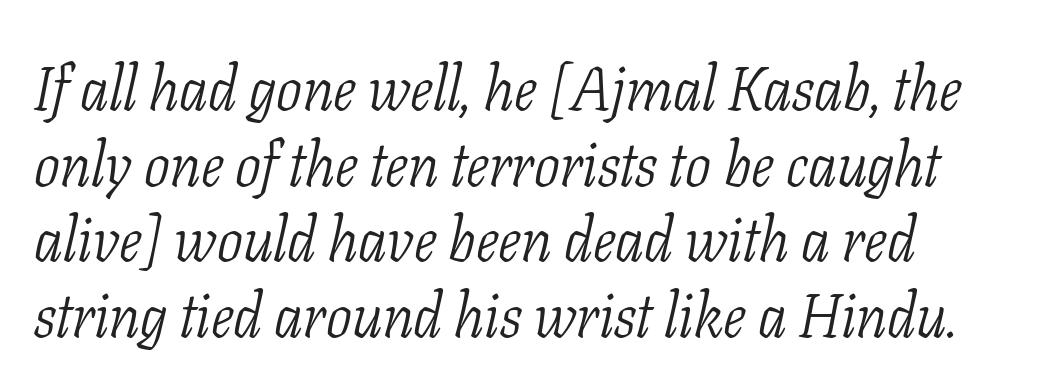
{"serif": "yes", "italic": "yes", "lean": "right", "slant_degrees": 11, "bold": "no", "weight": "light", "width": "condensed", "stroke_contrast": "low", "x_height": "medium", "monospaced": "no", "underline": "no", "align": "left", "line_spacing_ratio": 1.24, "letter_spacing": "normal", "letter_spacing_em": 0.0, "glyph_px": 61}
